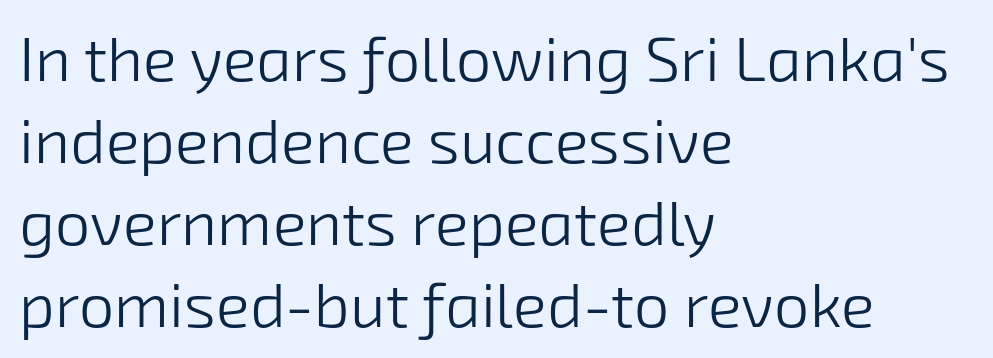
Regarding serifs, this sample does without them. Here the designer chose a conventional face with non-uniform glyph widths. The baseline area is clear. Vertically, the passage feels balanced, rows spaced as you'd expect.
